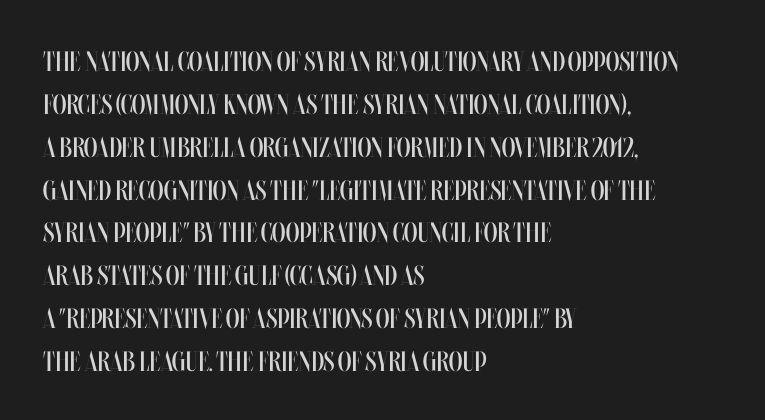
{"italic": "no", "bold": "no", "weight": "regular", "width": "condensed", "stroke_contrast": "medium", "x_height": "large", "monospaced": "no", "underline": "no", "align": "left", "line_spacing": "normal", "line_spacing_ratio": 1.53, "letter_spacing": "normal", "letter_spacing_em": 0.0, "glyph_px": 28}
